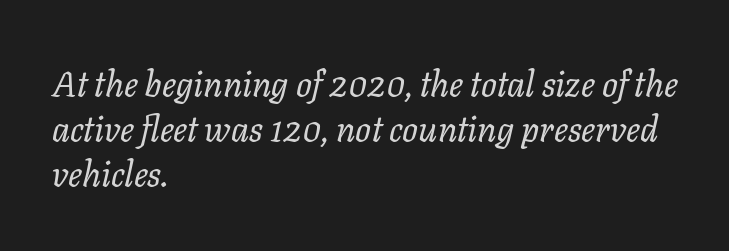
Nothing unusual about the tracking: characters are spaced as the font intends. The passage shown is not bold in any degree. You could not count columns in this text — the font is proportionally spaced. Honestly, the row spacing looks completely unremarkable. The compositor pushed each line to the left boundary. Descenders hang freely into open space.
